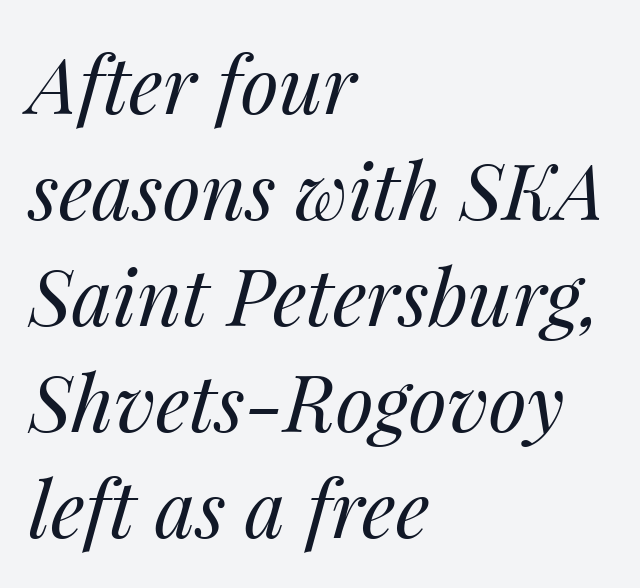
Slanted lettering throughout. A student would call this left alignment; a typographer would say flush left, rag right. Each new line begins a customary step beneath the previous one. Here the glyphs are tracked normally, forming tight word shapes. The baseline area is clear.
